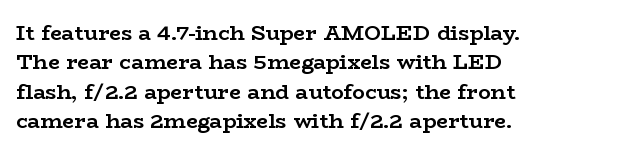
Posture: upright roman. Underlining? Definitely not there. Each line starts at the same left margin while the right side varies. Stroke thickness is high; the sample reads as a true bold. The block of text has a typical density, with ordinary space between rows.
